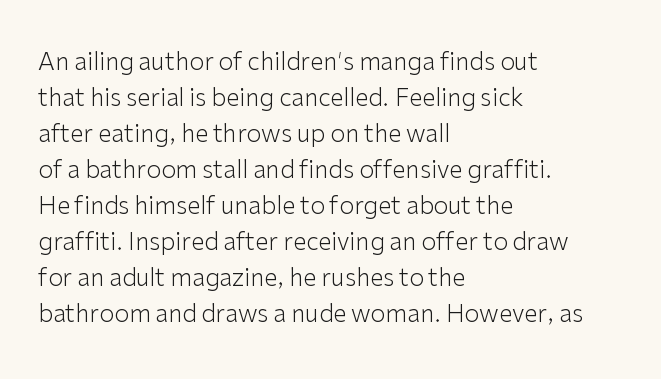
The image shows 24 px text type, upright; set left-aligned, normal line spacing (1.5x), normal letter spacing, not underlined.
